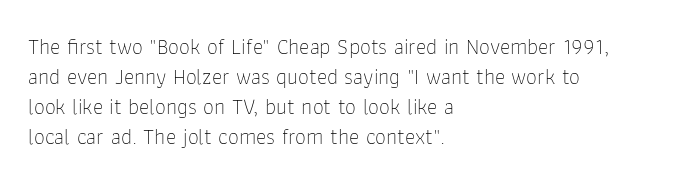
{"italic": "no", "bold": "no", "underline": "no", "align": "left", "line_spacing": "normal", "line_spacing_ratio": 1.37, "letter_spacing": "normal", "letter_spacing_em": 0.0, "glyph_px": 22}
